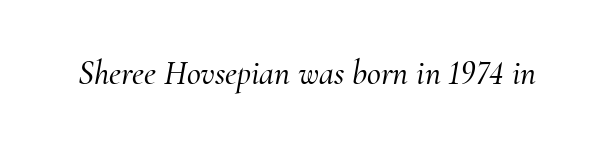
{"serif": "yes", "italic": "yes", "lean": "right", "slant_degrees": 10, "width": "normal", "stroke_contrast": "medium", "x_height": "small", "monospaced": "no", "underline": "no", "letter_spacing": "normal", "letter_spacing_em": 0.0, "glyph_px": 34}
